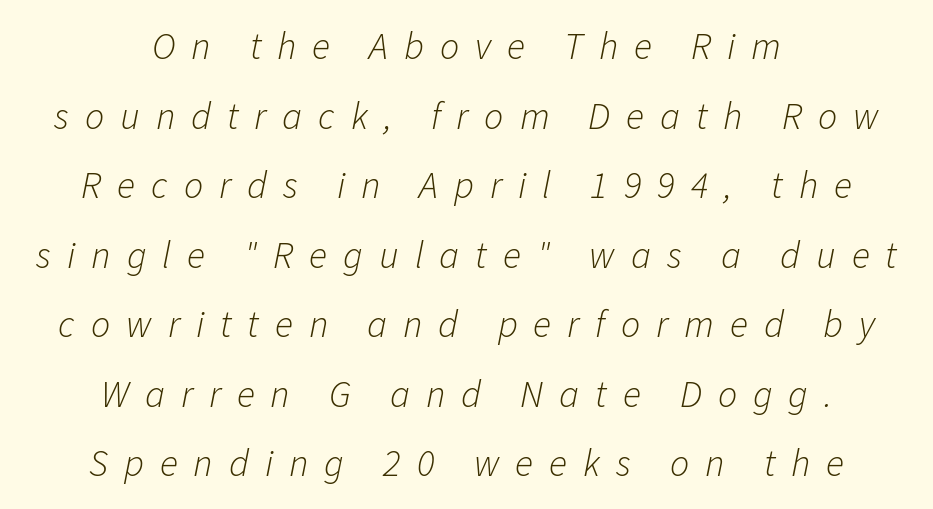
The image shows 38 px light type, italic (leaning right); set centered, line spacing 1.83x, unusually wide letter spacing (+0.42 em), not underlined; low stroke contrast and a medium x-height.
